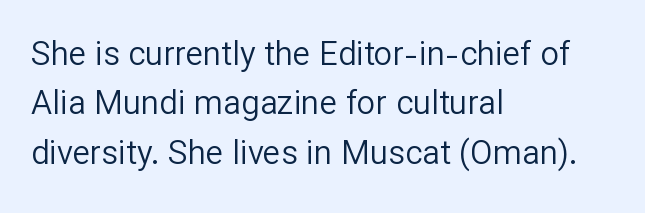
{"serif": "no", "italic": "no", "bold": "no", "weight": "regular", "width": "normal", "stroke_contrast": "low", "x_height": "medium", "monospaced": "no", "underline": "no", "align": "left", "line_spacing": "normal", "line_spacing_ratio": 1.5, "letter_spacing": "normal", "letter_spacing_em": 0.0, "glyph_px": 33}
